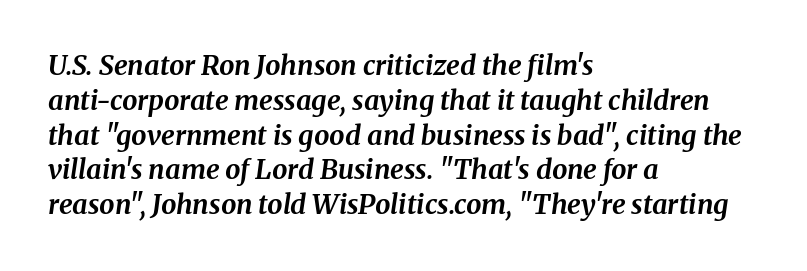
{"italic": "yes", "lean": "right", "slant_degrees": 8, "bold": "yes", "underline": "no", "align": "left", "line_spacing": "normal", "line_spacing_ratio": 1.29, "letter_spacing": "normal", "letter_spacing_em": 0.0, "glyph_px": 27}
